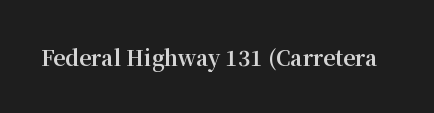
The image shows 21 px bold type, upright; set normal letter spacing, not underlined.
